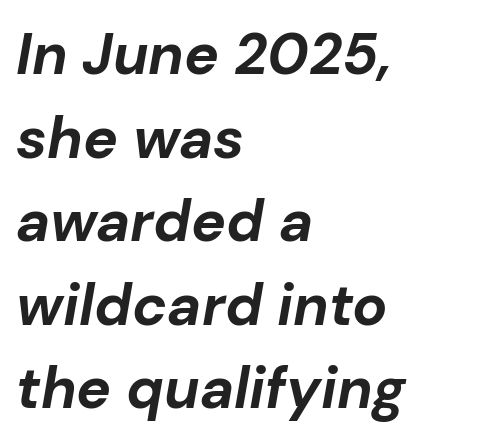
{"italic": "yes", "lean": "right", "slant_degrees": 10, "bold": "yes", "weight": "bold", "width": "normal", "stroke_contrast": "low", "x_height": "medium", "monospaced": "no", "underline": "no", "align": "left", "line_spacing": "normal", "line_spacing_ratio": 1.44, "letter_spacing": "normal", "letter_spacing_em": 0.0, "glyph_px": 58}
